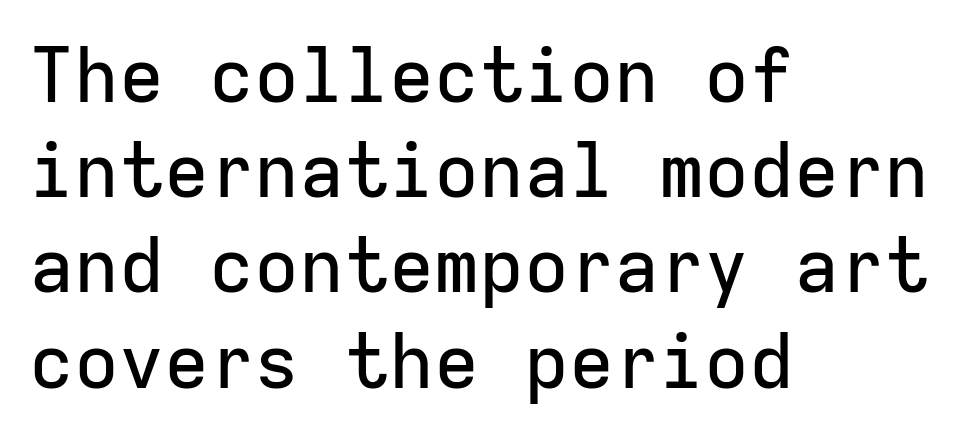
{"serif": "no", "italic": "no", "width": "normal", "stroke_contrast": "low", "x_height": "medium", "monospaced": "yes", "underline": "no", "align": "left", "line_spacing": "normal", "line_spacing_ratio": 1.27, "letter_spacing": "normal", "letter_spacing_em": 0.0, "glyph_px": 75}
